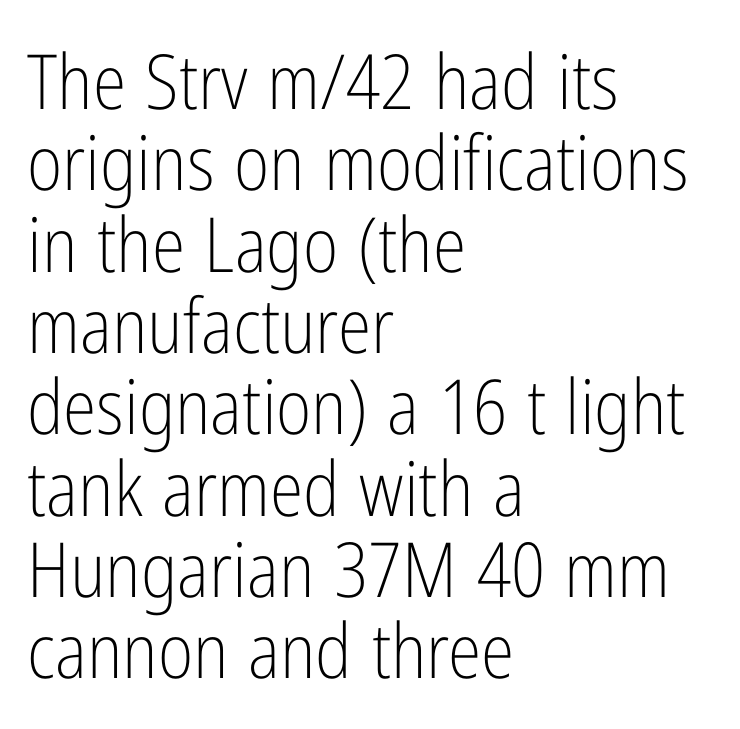
Q: Is the text bold? A: No.
Q: Is the text italic (slanted)? A: No, it is upright.
Q: Is the typeface a serif or a sans-serif typeface? A: Sans-serif.
Q: Is the text underlined? A: No.
Q: How is the paragraph aligned? A: Left-aligned.
Q: Is the spacing between letters normal or unusually wide? A: Normal.
Q: Is the spacing between lines tight, normal or loose? A: Tight.
Q: Width (condensed, normal, or wide)? A: Condensed.
Q: Stroke contrast? A: Low.
Q: x-height? A: Medium.
Q: Monospaced? A: No.
